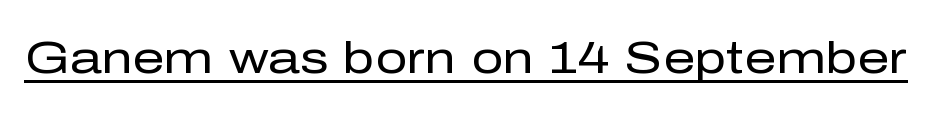
{"serif": "no", "italic": "no", "bold": "no", "weight": "regular", "width": "normal", "stroke_contrast": "low", "x_height": "medium", "monospaced": "no", "underline": "yes", "letter_spacing": "normal", "letter_spacing_em": 0.0, "glyph_px": 45}
